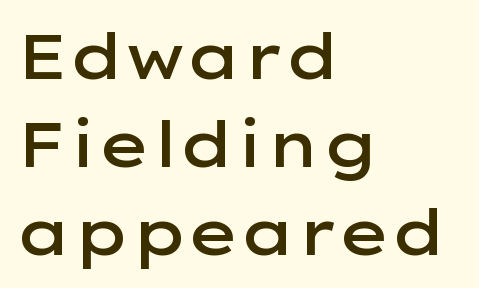
Q: Is the text bold? A: Semi-bold.
Q: Is the text italic (slanted)? A: No, it is upright.
Q: Is the typeface a serif or a sans-serif typeface? A: Sans-serif.
Q: Is the text underlined? A: No.
Q: How is the paragraph aligned? A: Left-aligned.
Q: Is the spacing between letters normal or unusually wide? A: Normal.
Q: Is the spacing between lines tight, normal or loose? A: Normal.
Q: Width (condensed, normal, or wide)? A: Wide.
Q: Stroke contrast? A: Low.
Q: x-height? A: Medium.
Q: Monospaced? A: No.
